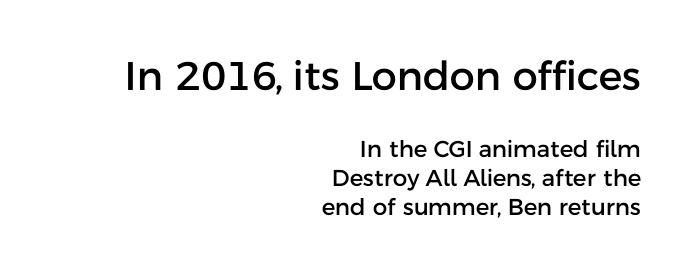
The image shows 40 px sans-serif type, upright; set right-aligned, normal line spacing (1.27x), normal letter spacing, not underlined; the first (top) block is 1.74x larger; low stroke contrast and a medium x-height.
